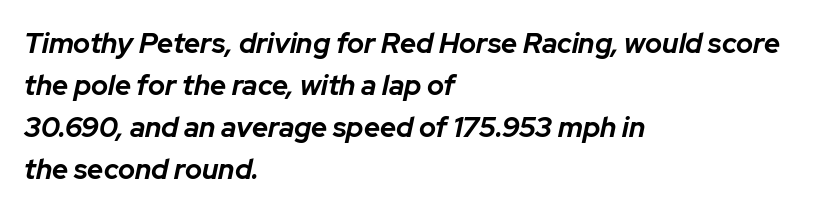
Successive baselines arrive at the customary interval. Bare-footed words on every line. What weight is shown? A full bold with thick strokes. Between one letter and the next there's only the usual sliver of space.
